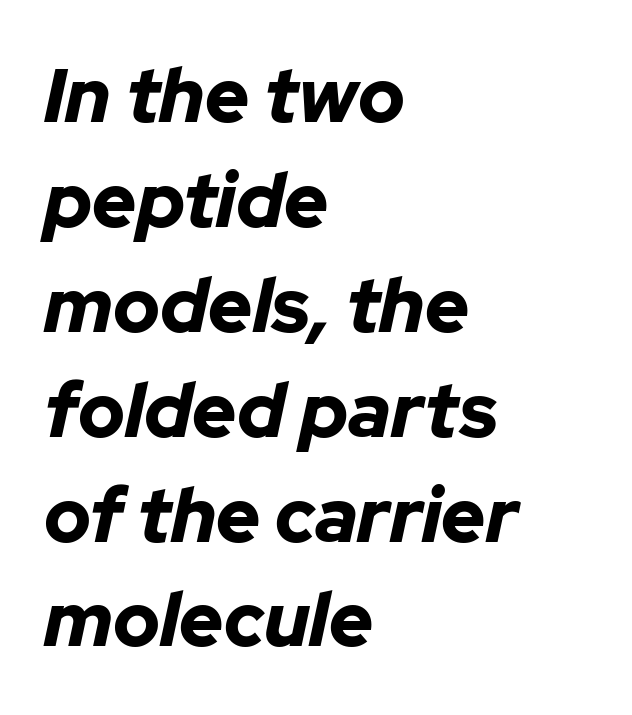
Q: Is the text bold? A: Yes.
Q: Is the text italic (slanted)? A: Yes, it leans right by about 12 degrees.
Q: Is the text underlined? A: No.
Q: How is the paragraph aligned? A: Left-aligned.
Q: Is the spacing between letters normal or unusually wide? A: Normal.
Q: Is the spacing between lines tight, normal or loose? A: Normal.
Q: Width (condensed, normal, or wide)? A: Normal.
Q: Stroke contrast? A: Low.
Q: x-height? A: Medium.
Q: Monospaced? A: No.
